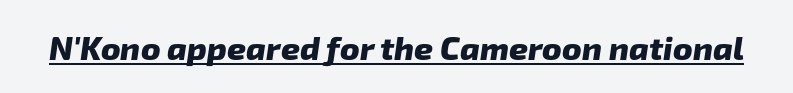
{"serif": "no", "bold": "yes", "weight": "heavy", "width": "normal", "stroke_contrast": "low", "x_height": "medium", "monospaced": "no", "underline": "yes", "letter_spacing": "normal", "letter_spacing_em": 0.0, "glyph_px": 33}
